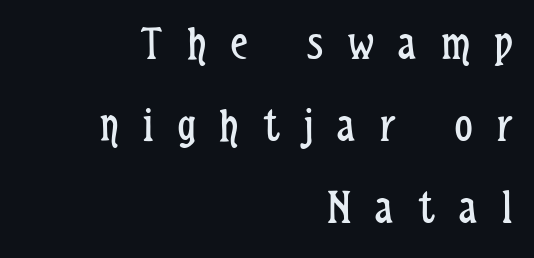
{"serif": "no", "italic": "no", "bold": "no", "weight": "regular", "width": "condensed", "stroke_contrast": "low", "x_height": "medium", "monospaced": "no", "underline": "no", "align": "right", "line_spacing": "normal", "line_spacing_ratio": 1.67, "letter_spacing": "wide", "letter_spacing_em": 0.5, "glyph_px": 49}
